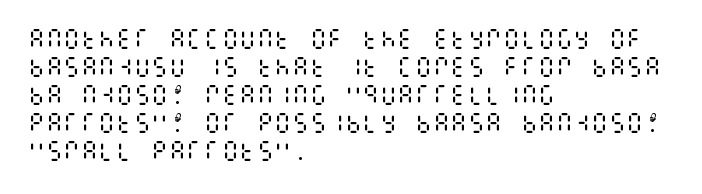
Q: Is the text bold? A: No.
Q: Is the text italic (slanted)? A: No, it is upright.
Q: Is the text underlined? A: No.
Q: How is the paragraph aligned? A: Left-aligned.
Q: Is the spacing between letters normal or unusually wide? A: Normal.
Q: Is the spacing between lines tight, normal or loose? A: Normal.
